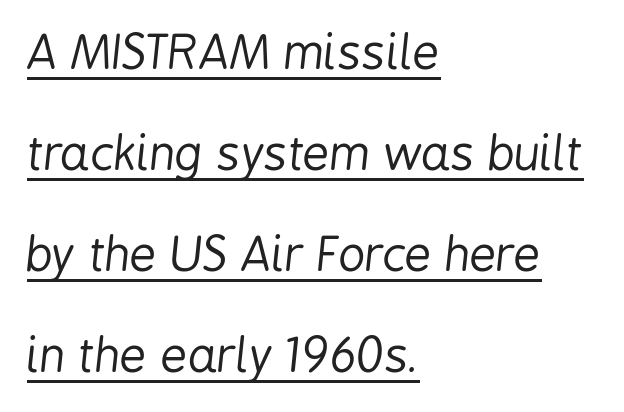
{"italic": "yes", "lean": "right", "slant_degrees": 6, "bold": "no", "weight": "regular", "width": "condensed", "stroke_contrast": "low", "x_height": "medium", "monospaced": "no", "underline": "yes", "align": "left", "line_spacing": "loose", "line_spacing_ratio": 2.15, "letter_spacing": "normal", "letter_spacing_em": 0.0, "glyph_px": 47}
